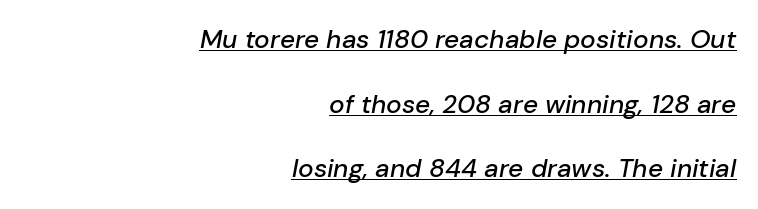
{"italic": "yes", "lean": "right", "slant_degrees": 10, "underline": "yes", "align": "right", "line_spacing": "loose", "line_spacing_ratio": 2.49, "letter_spacing": "normal", "letter_spacing_em": 0.0, "glyph_px": 26}
